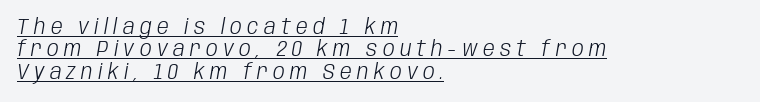
Q: Is the text bold? A: No.
Q: Is the text italic (slanted)? A: Yes, it leans right by about 10 degrees.
Q: Is the text underlined? A: Yes.
Q: How is the paragraph aligned? A: Left-aligned.
Q: Is the spacing between letters normal or unusually wide? A: Unusually wide.
Q: Is the spacing between lines tight, normal or loose? A: Tight.
